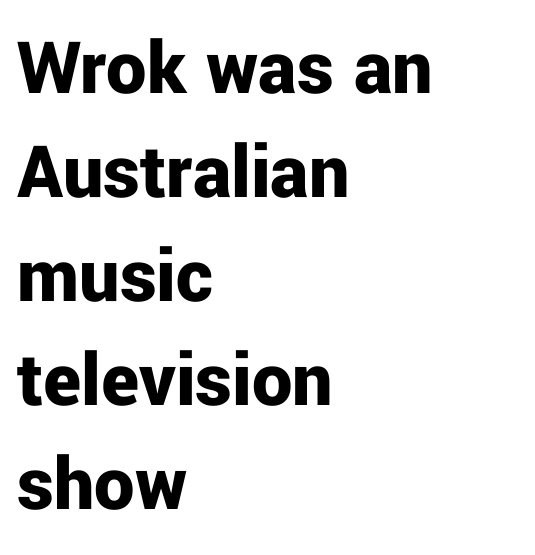
The image shows 80 px bold sans-serif type, upright; set left-aligned, normal line spacing (1.3x), normal letter spacing, not underlined; low stroke contrast and a medium x-height.
